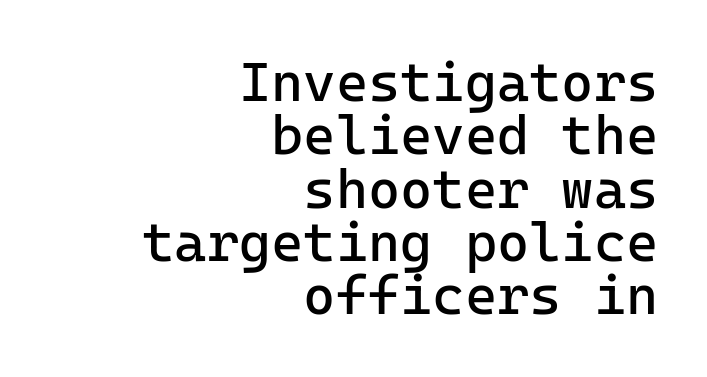
The image shows 55 px regular-weight sans-serif type, upright, monospaced; set right-aligned, tight line spacing (0.97x), normal letter spacing, not underlined; low stroke contrast and a medium x-height.
